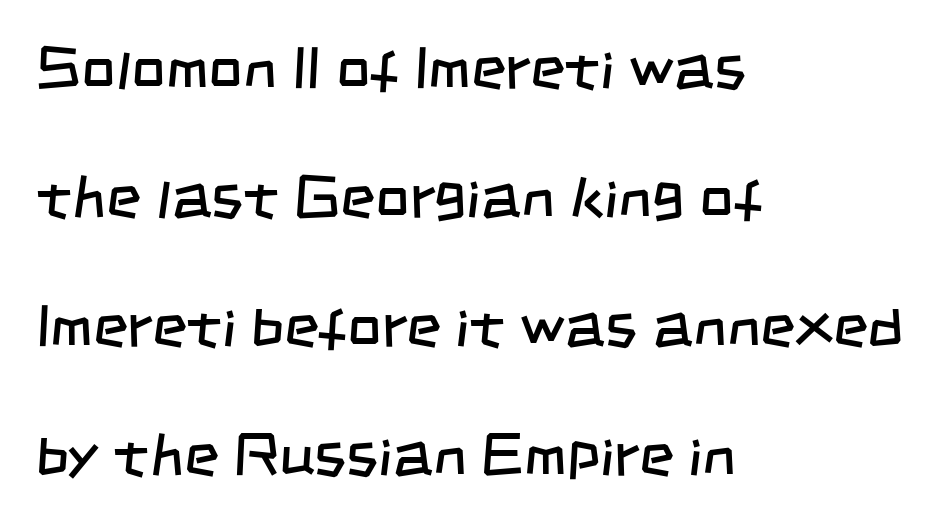
Students, observe: this is what heavily led, spacious text looks like. Summary of weight: not heavy and not bold. The text block is weighted toward the left margin, trailing off unevenly rightward. You can tell from the bare stems that sans-serif type was used.
